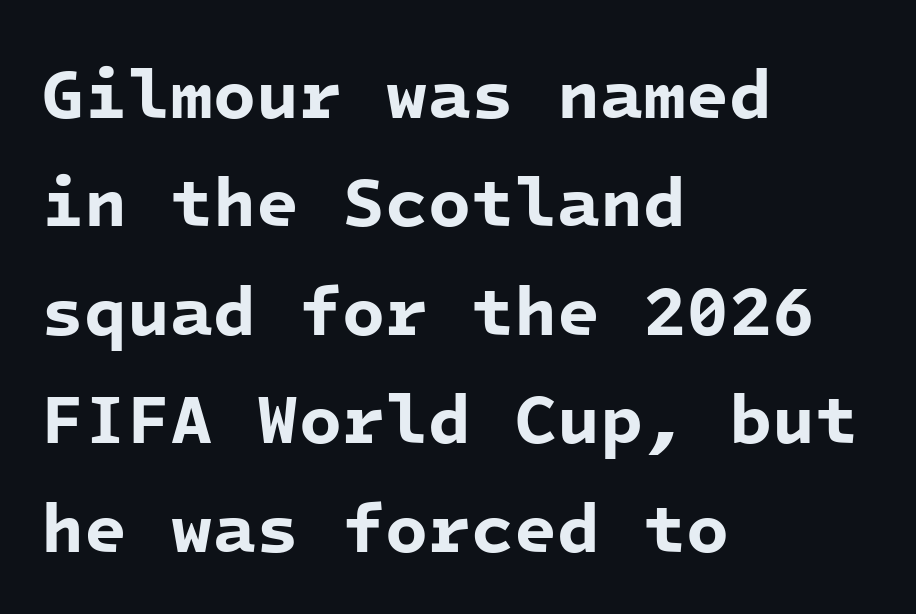
Q: Is the text bold? A: Yes.
Q: Is the typeface a serif or a sans-serif typeface? A: Sans-serif.
Q: Is the text underlined? A: No.
Q: How is the paragraph aligned? A: Left-aligned.
Q: Is the spacing between letters normal or unusually wide? A: Normal.
Q: Is the spacing between lines tight, normal or loose? A: Normal.
Q: Width (condensed, normal, or wide)? A: Normal.
Q: Stroke contrast? A: Low.
Q: x-height? A: Medium.
Q: Monospaced? A: Yes.
